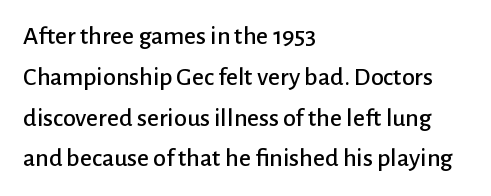
The space between consecutive lines is moderate. This sample uses plain, unmodified letter spacing. Layout note: lines flush left. No italicization has been applied; the sample stays upright. The passage shown is not underscored anywhere.
